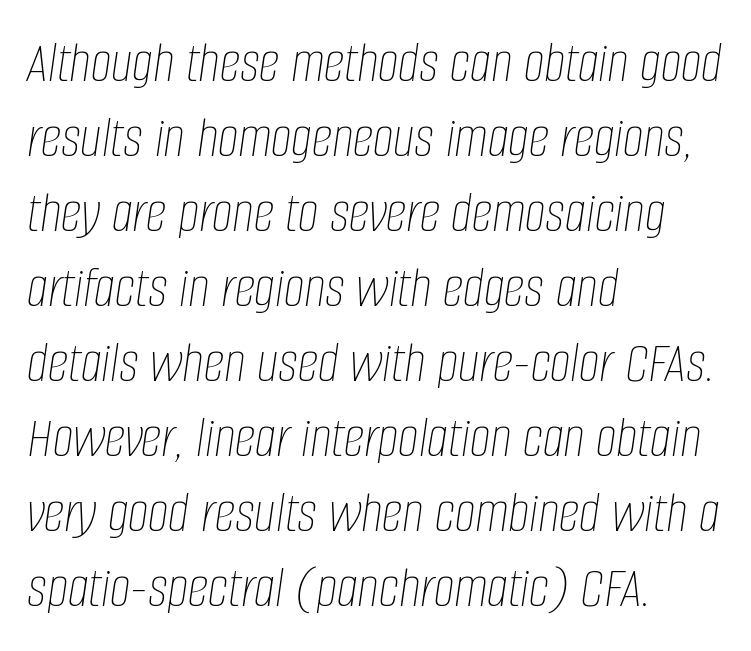
Vertically, the passage feels balanced, rows spaced as you'd expect. The glyphs look as if they've been sheared to an angle. Spacing verdict: proportional, widths tailored to each character. You could call the tracking neutral — neither tight nor loose.
